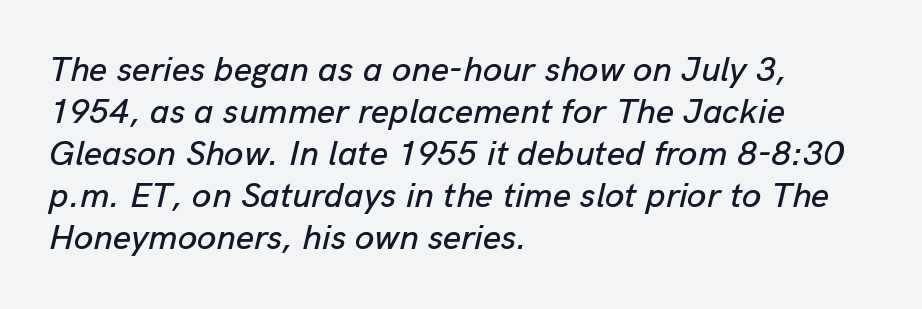
{"italic": "yes", "lean": "right", "slant_degrees": 13, "width": "normal", "stroke_contrast": "low", "x_height": "medium", "monospaced": "no", "underline": "no", "align": "left", "line_spacing_ratio": 1.2, "letter_spacing": "normal", "letter_spacing_em": 0.0, "glyph_px": 35}
